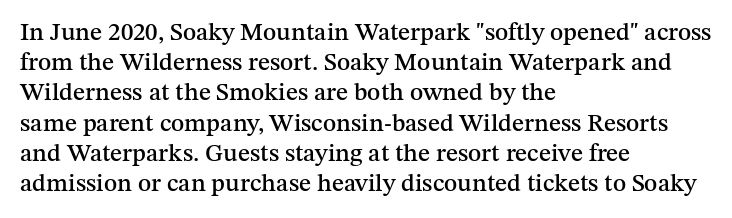
Q: Is the text italic (slanted)? A: No, it is upright.
Q: Is the text underlined? A: No.
Q: How is the paragraph aligned? A: Left-aligned.
Q: Is the spacing between letters normal or unusually wide? A: Normal.
